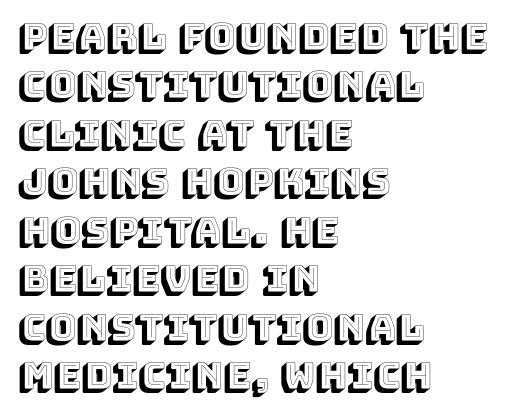
Q: Is the text italic (slanted)? A: No, it is upright.
Q: Is the text underlined? A: No.
Q: How is the paragraph aligned? A: Left-aligned.
Q: Is the spacing between letters normal or unusually wide? A: Normal.
Q: Is the spacing between lines tight, normal or loose? A: Normal.
Q: Width (condensed, normal, or wide)? A: Normal.
Q: x-height? A: Large.
Q: Monospaced? A: No.
